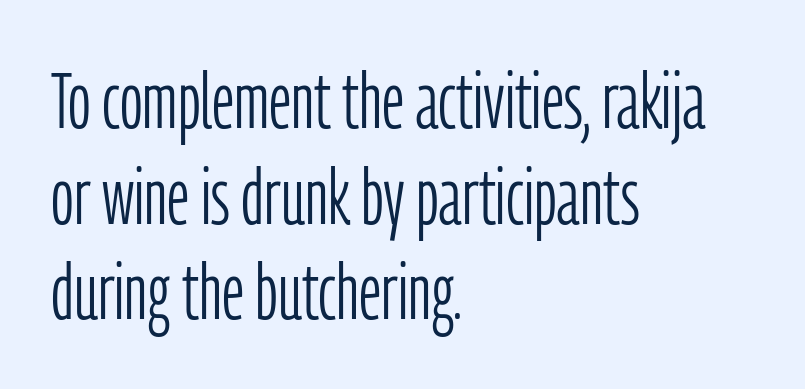
The lettering stays uniformly vertical, giving the passage a roman look. Letters have the restrained weight of plain body copy at most. The rag falls on the right side of this text block. Nope, no serifs anywhere on these letters. The area under the type is left untouched.
